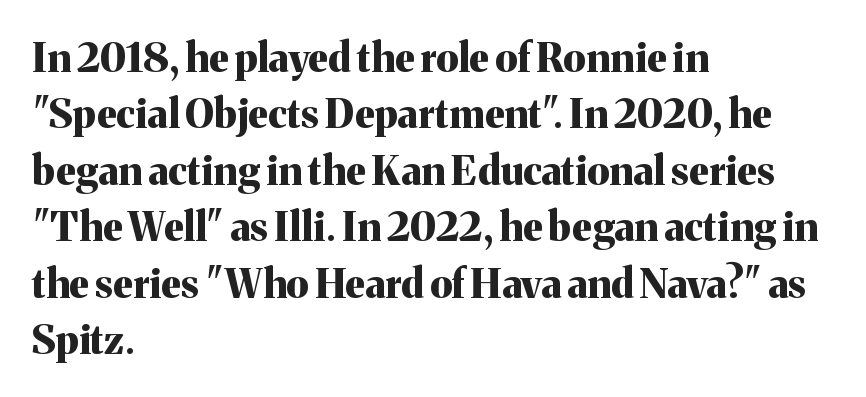
{"serif": "yes", "italic": "no", "bold": "yes", "weight": "bold", "width": "normal", "stroke_contrast": "medium", "x_height": "medium", "monospaced": "no", "underline": "no", "align": "left", "line_spacing": "normal", "line_spacing_ratio": 1.41, "letter_spacing": "normal", "letter_spacing_em": 0.0, "glyph_px": 40}
